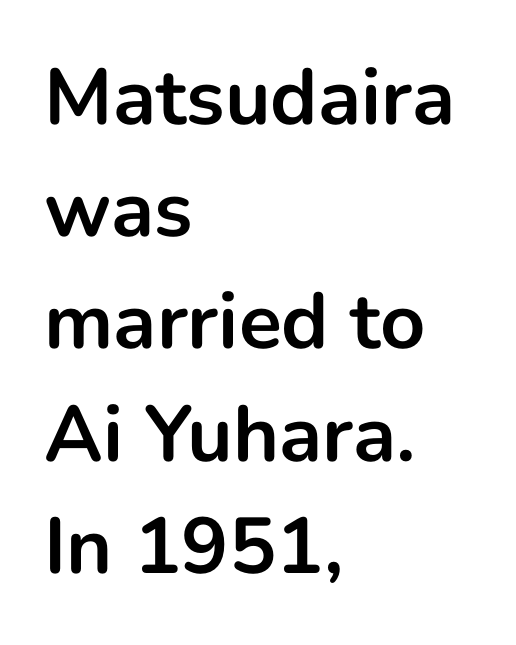
{"serif": "no", "italic": "no", "bold": "yes", "weight": "bold", "width": "normal", "stroke_contrast": "low", "x_height": "medium", "monospaced": "no", "underline": "no", "align": "left", "line_spacing": "normal", "line_spacing_ratio": 1.42, "letter_spacing": "normal", "letter_spacing_em": 0.0, "glyph_px": 79}
